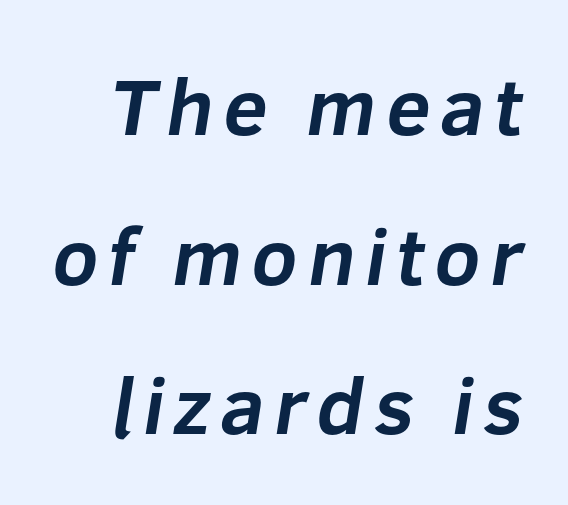
{"serif": "no", "bold": "yes", "weight": "bold", "width": "normal", "stroke_contrast": "low", "x_height": "medium", "monospaced": "no", "underline": "no", "line_spacing_ratio": 1.87, "glyph_px": 80}
